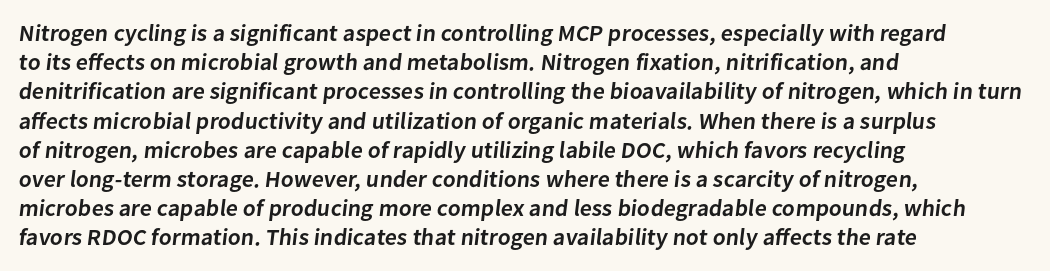
{"bold": "semi", "underline": "no", "align": "left", "line_spacing": "normal", "line_spacing_ratio": 1.27, "letter_spacing": "normal", "letter_spacing_em": 0.0, "glyph_px": 23}
